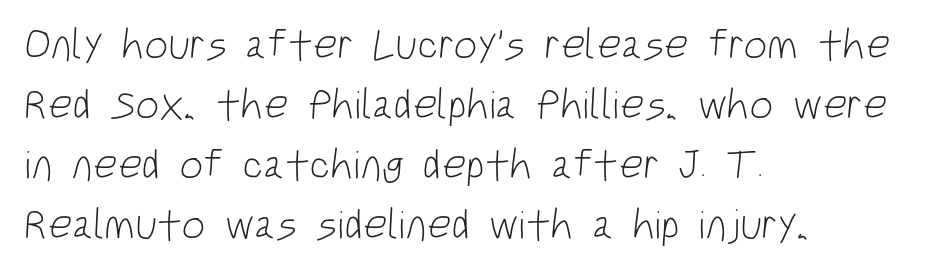
The passage shown is not bold in any degree. This rendering leaves character spacing at its baseline value. Teacher's note: observe the even left margin — that is flush-left alignment. The words here are not underlined. Looks like regular typesetting: each glyph gets only the width it needs. The characters display no serif detailing; their extremities are plain.
